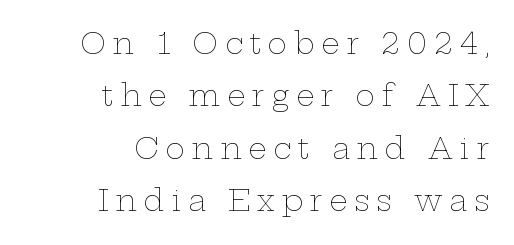
Q: Is the text bold? A: No.
Q: Is the text italic (slanted)? A: No, it is upright.
Q: Is the text underlined? A: No.
Q: How is the paragraph aligned? A: Right-aligned.
Q: Is the spacing between letters normal or unusually wide? A: Unusually wide.
Q: Width (condensed, normal, or wide)? A: Wide.
Q: Stroke contrast? A: Low.
Q: x-height? A: Medium.
Q: Monospaced? A: No.
